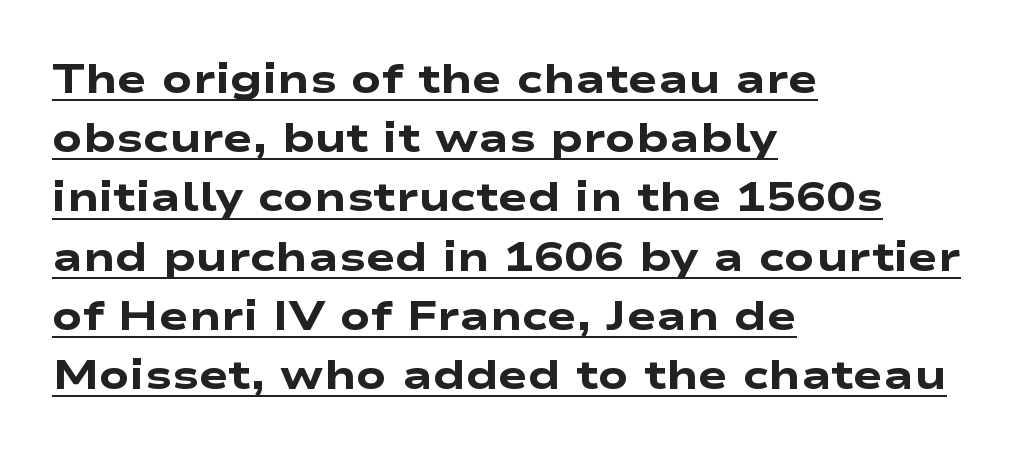
{"serif": "no", "bold": "yes", "weight": "heavy", "width": "wide", "stroke_contrast": "low", "x_height": "medium", "monospaced": "no", "underline": "yes", "align": "left", "line_spacing": "normal", "line_spacing_ratio": 1.48, "letter_spacing": "normal", "letter_spacing_em": 0.0, "glyph_px": 40}
